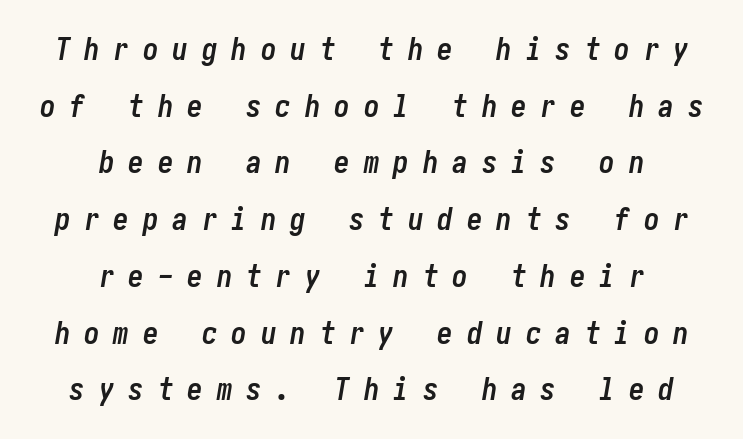
The image shows 31 px semibold, condensed type, italic (leaning right); set centered, line spacing 1.83x, unusually wide letter spacing (+0.45 em), not underlined; low stroke contrast and a medium x-height.
